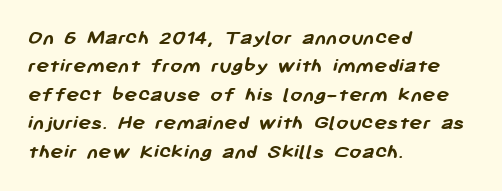
{"bold": "yes", "underline": "no", "align": "left", "line_spacing": "normal", "line_spacing_ratio": 1.29, "letter_spacing": "normal", "letter_spacing_em": 0.0, "glyph_px": 22}
